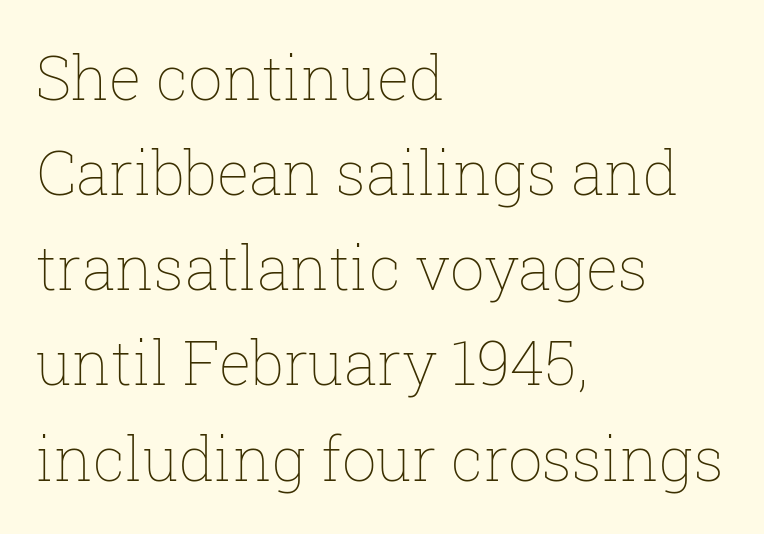
Character widths vary here, with narrow letters taking less room than wide ones. Caption: standard tracking, unaltered. In CSS terms this would be text-align: left. These glyphs show unthickened strokes, regular width or finer. Horizontal bands of white between lines are of average thickness.
